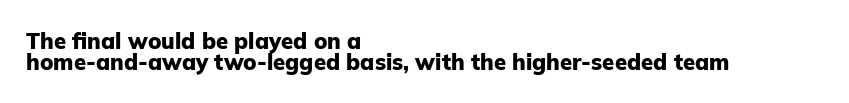
The image shows 22 px bold type, upright; set left-aligned, tight line spacing (0.97x), normal letter spacing, not underlined.
